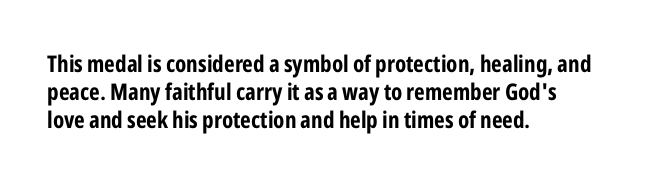
Look at the stroke-to-counter ratio: heavy, a bold. Ordinary non-slanted type is in use. The baseline area is clear. The setting favours the left margin, as ordinary paragraphs usually do. Look at the tracking — it's just the regular setting, nothing added.
